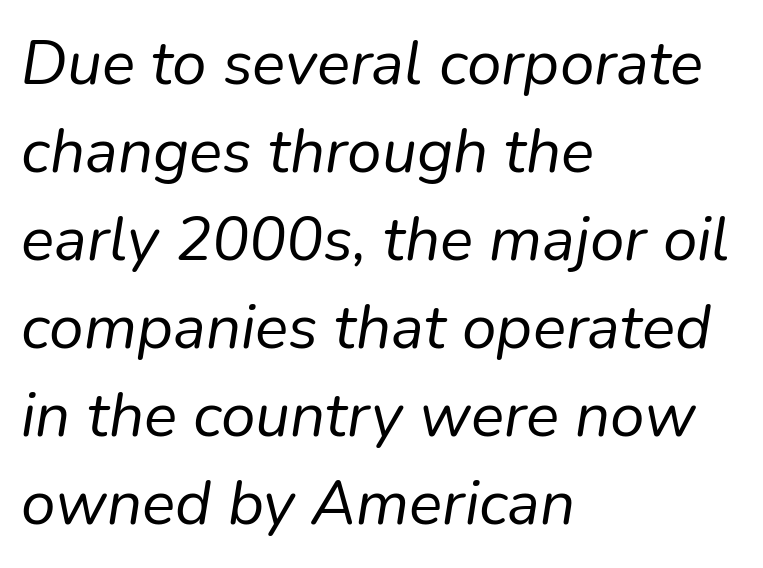
The image shows 62 px regular-weight type, italic (leaning right); set left-aligned, normal line spacing (1.42x), normal letter spacing, not underlined; low stroke contrast and a medium x-height.
